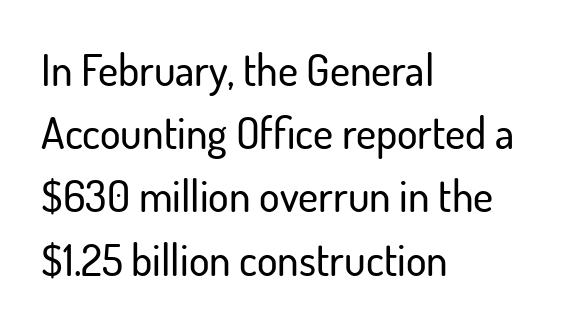
The image shows 43 px sans-serif type, upright; set left-aligned, normal line spacing (1.47x), normal letter spacing, not underlined; low stroke contrast and a small x-height.
